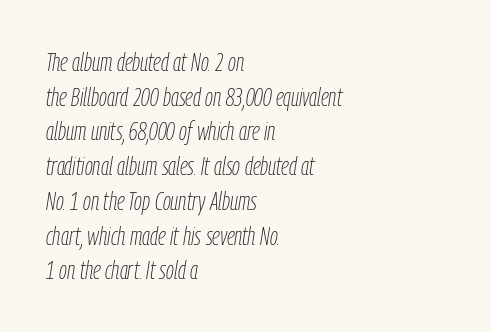
Would a proofreader flag this as italicized? Yes. No extra ink here — the face is not bold. The letterforms sit shoulder to shoulder at normal distance. Normally led — the rows are evenly, conventionally spaced. Decoration check: the copy has no underline.
